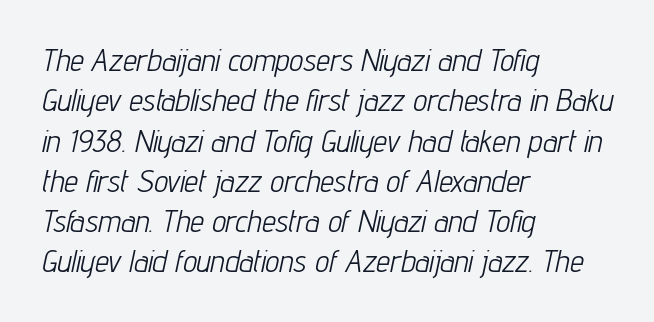
{"italic": "yes", "lean": "right", "slant_degrees": 12, "bold": "no", "weight": "light", "width": "condensed", "stroke_contrast": "low", "x_height": "medium", "monospaced": "no", "underline": "no", "align": "left", "line_spacing": "normal", "line_spacing_ratio": 1.3, "letter_spacing": "normal", "letter_spacing_em": 0.0, "glyph_px": 31}
